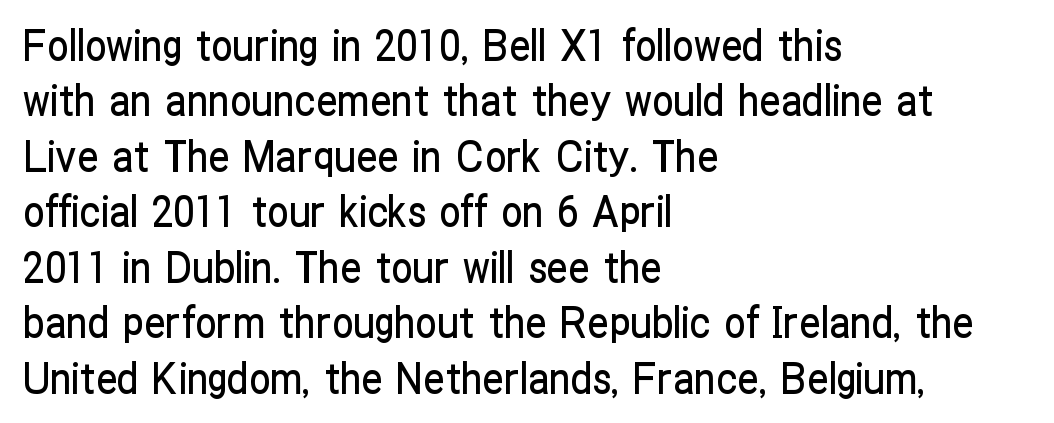
The image shows 43 px condensed sans-serif type, upright; set left-aligned, normal line spacing (1.29x), normal letter spacing, not underlined; low stroke contrast and a medium x-height.
